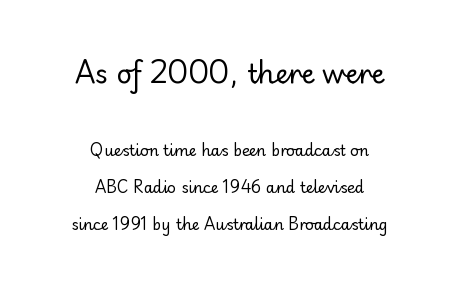
{"italic": "no", "bold": "no", "underline": "no", "align": "center", "line_spacing": "loose", "line_spacing_ratio": 2.46, "letter_spacing": "normal", "letter_spacing_em": 0.0, "larger_block": "first", "size_ratio": 1.8, "glyph_px": 27}
